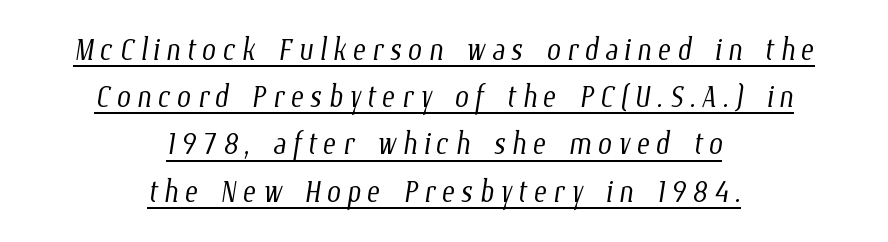
Q: Is the text bold? A: No.
Q: Is the text underlined? A: Yes.
Q: How is the paragraph aligned? A: Centered.
Q: Width (condensed, normal, or wide)? A: Condensed.
Q: Stroke contrast? A: Low.
Q: x-height? A: Medium.
Q: Monospaced? A: No.
